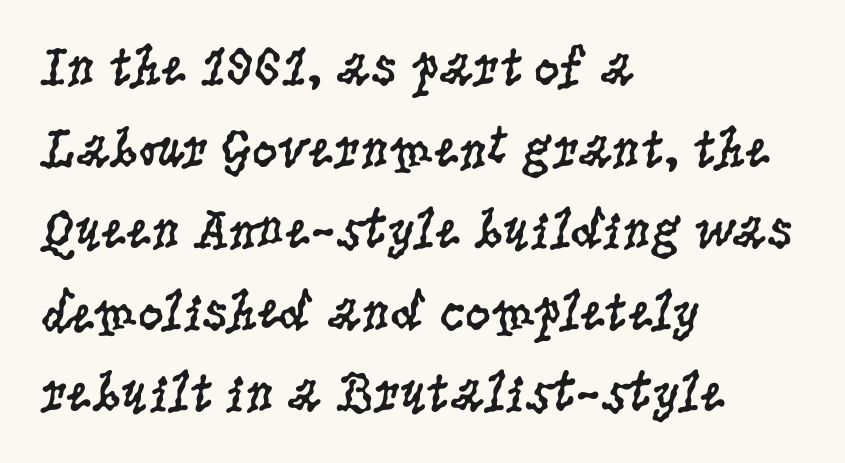
Q: Is the text bold? A: No.
Q: Is the typeface a serif or a sans-serif typeface? A: Serif.
Q: Is the text underlined? A: No.
Q: How is the paragraph aligned? A: Left-aligned.
Q: Is the spacing between letters normal or unusually wide? A: Normal.
Q: Is the spacing between lines tight, normal or loose? A: Normal.
Q: Width (condensed, normal, or wide)? A: Condensed.
Q: Stroke contrast? A: Low.
Q: x-height? A: Large.
Q: Monospaced? A: No.
